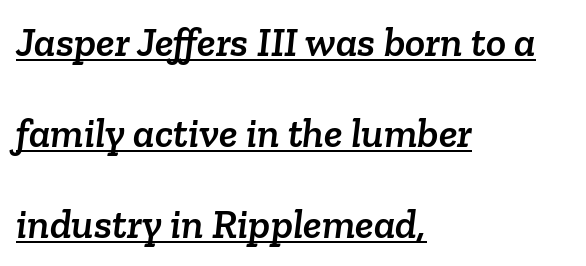
Q: Is the typeface a serif or a sans-serif typeface? A: Serif.
Q: Is the text underlined? A: Yes.
Q: How is the paragraph aligned? A: Left-aligned.
Q: Is the spacing between letters normal or unusually wide? A: Normal.
Q: Is the spacing between lines tight, normal or loose? A: Loose.
Q: Width (condensed, normal, or wide)? A: Normal.
Q: Stroke contrast? A: Low.
Q: x-height? A: Medium.
Q: Monospaced? A: No.
